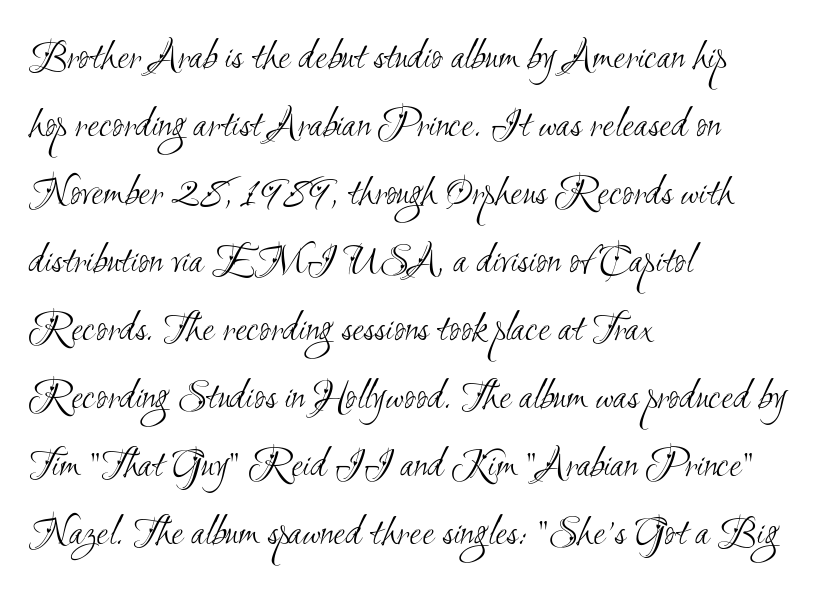
The image shows 43 px light, condensed sans-serif type; set left-aligned, normal line spacing (1.58x), normal letter spacing, not underlined; medium stroke contrast and a small x-height.
